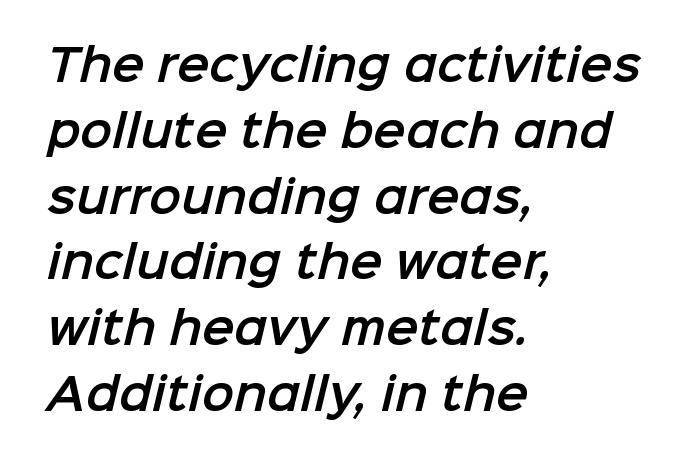
Is this a fixed-width face? No — the glyphs have proportional, varying widths. In CSS terms this would be text-align: left. The designer left line spacing at the default. Anything drawn beneath the words? Only blank space.
